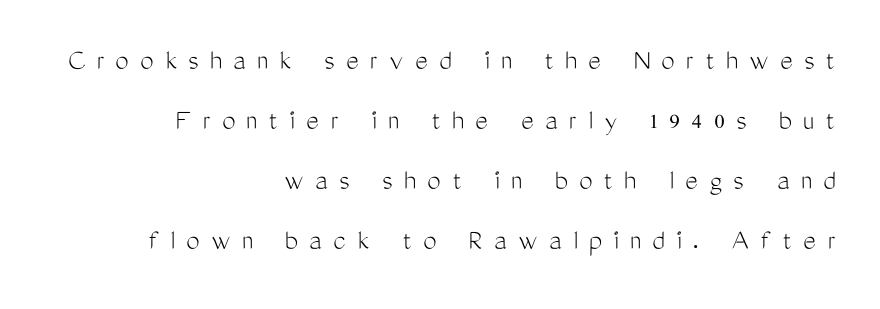
Stroke thickness stays within the range of a standard reading face or lighter. Only glyphs here, with clear space below each row. Rendered with straight, roman letterforms. The designer dialed line spacing up above the default. Nope, no serifs anywhere on these letters.
